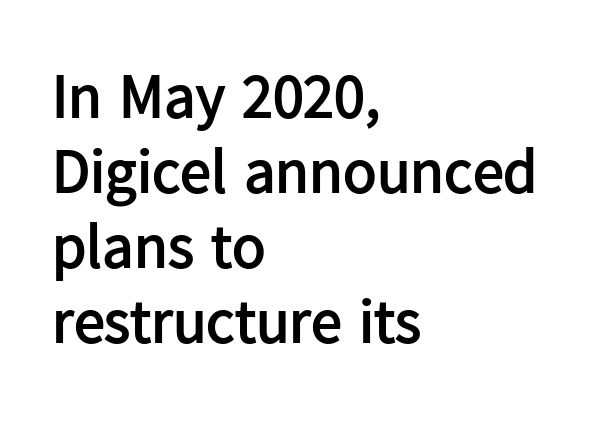
{"serif": "no", "italic": "no", "bold": "yes", "weight": "semibold", "width": "normal", "stroke_contrast": "low", "x_height": "medium", "monospaced": "no", "underline": "no", "align": "left", "line_spacing_ratio": 1.21, "letter_spacing": "normal", "letter_spacing_em": 0.0, "glyph_px": 62}
